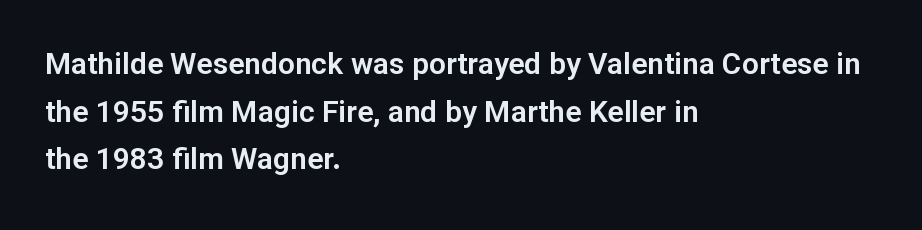
The image shows 30 px sans-serif type, upright; set left-aligned, normal line spacing (1.59x), normal letter spacing, not underlined; low stroke contrast and a medium x-height.
